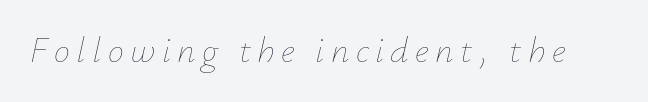
Q: Is the text bold? A: No.
Q: Is the text italic (slanted)? A: Yes, it leans right by about 12 degrees.
Q: Is the text underlined? A: No.
Q: Width (condensed, normal, or wide)? A: Normal.
Q: Stroke contrast? A: Low.
Q: x-height? A: Small.
Q: Monospaced? A: No.
